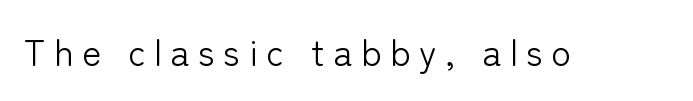
The image shows 36 px light sans-serif type, upright; set unusually wide letter spacing (+0.24 em), not underlined; low stroke contrast and a medium x-height.
